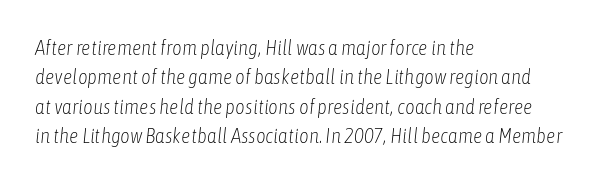
Q: Is the text bold? A: No.
Q: Is the text italic (slanted)? A: Yes, it leans right by about 6 degrees.
Q: Is the text underlined? A: No.
Q: How is the paragraph aligned? A: Left-aligned.
Q: Is the spacing between letters normal or unusually wide? A: Normal.
Q: Is the spacing between lines tight, normal or loose? A: Normal.
